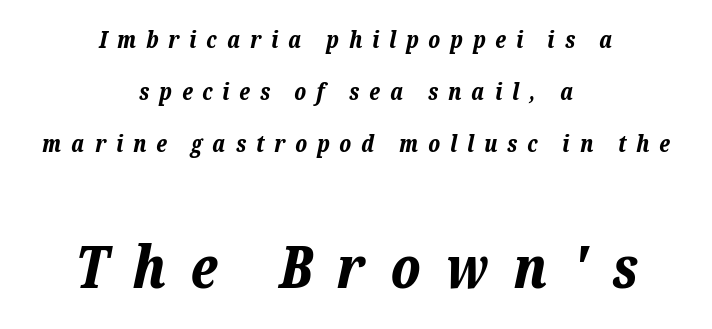
The letters advance in unequal steps, a hallmark of proportional type. The lines in this sample share a center point and differ in where they start and stop. The lettering tilts uniformly, giving the passage an italic look. Words float on clear page, feet unadorned. These lines carry a lot of weight — the face is fully bold. Summary of vertical rhythm: relaxed, with wide interline spacing.
